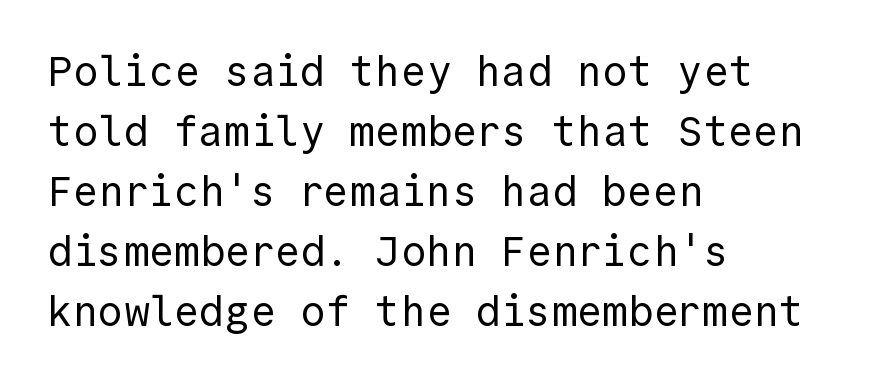
The strokes carry an ordinary text weight at most. A roman cut, with each character standing at attention. Looks like terminal output: every glyph gets an equal slot. Words appear dense and cohesive because spacing is normal. Does the leading feel generous? No, just average.
